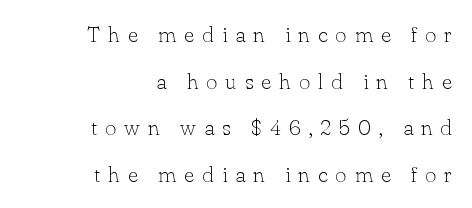
Q: Is the text bold? A: No.
Q: Is the text italic (slanted)? A: No, it is upright.
Q: Is the text underlined? A: No.
Q: How is the paragraph aligned? A: Right-aligned.
Q: Is the spacing between letters normal or unusually wide? A: Unusually wide.
Q: Is the spacing between lines tight, normal or loose? A: Loose.
